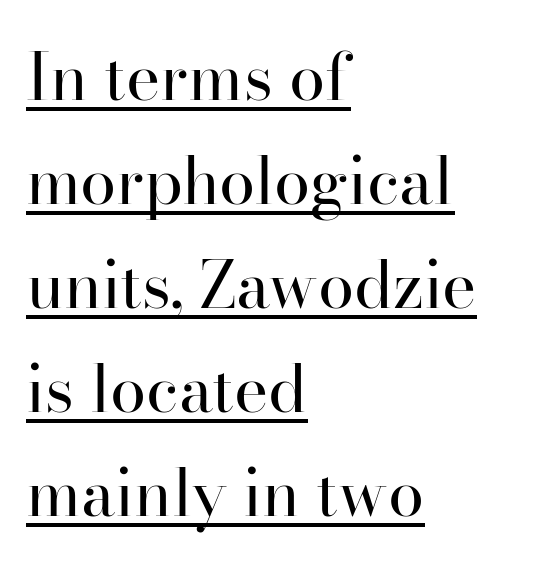
Letters have the restrained weight of plain body copy at most. The string is rendered with underlining switched on. Here the designer chose a conventional face with non-uniform glyph widths. The block of text has a typical density, with ordinary space between rows.
